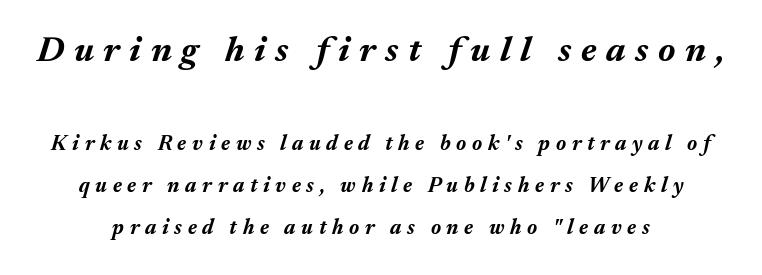
Q: Is the text bold? A: Yes.
Q: Is the text italic (slanted)? A: Yes, it leans right by about 17 degrees.
Q: Is the text underlined? A: No.
Q: How is the paragraph aligned? A: Centered.
Q: Is the spacing between letters normal or unusually wide? A: Unusually wide.
Q: Is the spacing between lines tight, normal or loose? A: Loose.
Q: Which block of text is set in a larger size, the first (top) or the second (bottom)? A: The first (top) one.
Q: Width (condensed, normal, or wide)? A: Normal.
Q: Stroke contrast? A: Medium.
Q: x-height? A: Medium.
Q: Monospaced? A: No.
